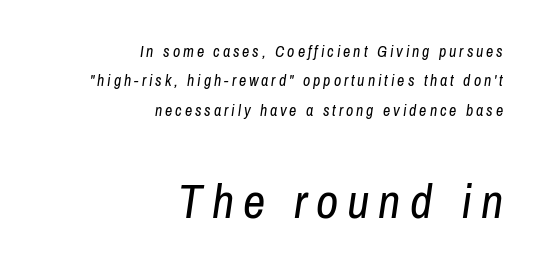
{"italic": "yes", "lean": "right", "slant_degrees": 8, "bold": "no", "weight": "regular", "width": "condensed", "stroke_contrast": "low", "x_height": "medium", "monospaced": "no", "underline": "no", "align": "right", "line_spacing_ratio": 1.83, "larger_block": "second", "size_ratio": 3.06, "glyph_px": 49}
